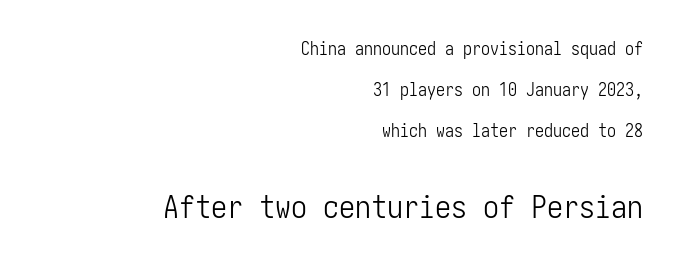
The image shows 32 px light, condensed sans-serif type, upright; set right-aligned, loose line spacing (2.29x), normal letter spacing, not underlined; the second (bottom) block is 1.78x larger; low stroke contrast and a medium x-height.
